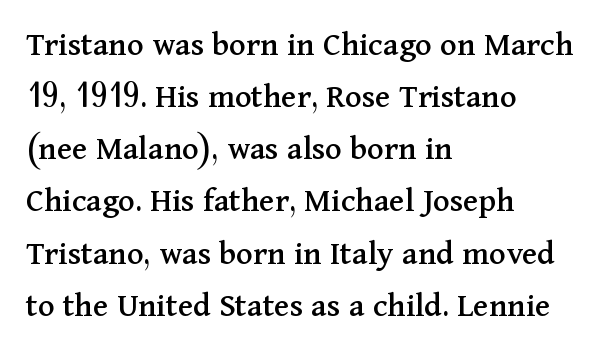
Q: Is the text italic (slanted)? A: No, it is upright.
Q: Is the typeface a serif or a sans-serif typeface? A: Serif.
Q: Is the text underlined? A: No.
Q: How is the paragraph aligned? A: Left-aligned.
Q: Is the spacing between letters normal or unusually wide? A: Normal.
Q: Is the spacing between lines tight, normal or loose? A: Normal.
Q: Width (condensed, normal, or wide)? A: Normal.
Q: Stroke contrast? A: Medium.
Q: x-height? A: Medium.
Q: Monospaced? A: No.
